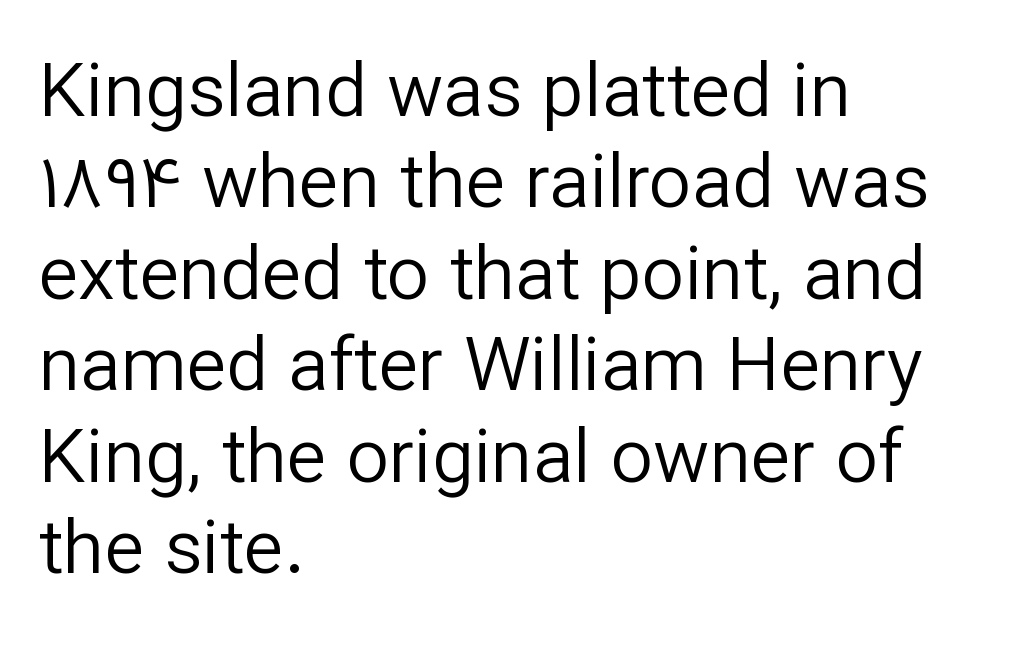
{"serif": "no", "italic": "no", "bold": "no", "weight": "regular", "width": "normal", "stroke_contrast": "low", "x_height": "medium", "monospaced": "no", "underline": "no", "align": "left", "line_spacing_ratio": 1.22, "letter_spacing": "normal", "letter_spacing_em": 0.0, "glyph_px": 75}
